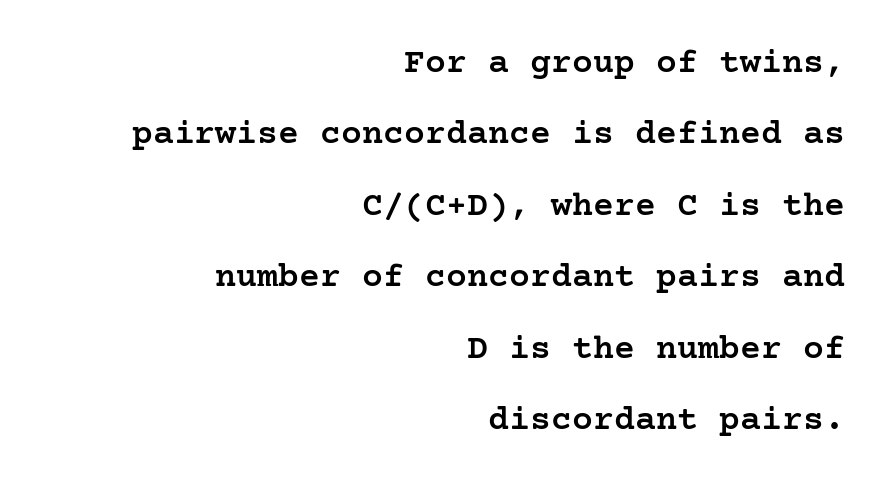
{"serif": "yes", "italic": "no", "bold": "semi", "weight": "semibold", "width": "normal", "stroke_contrast": "low", "x_height": "medium", "underline": "no", "align": "right", "line_spacing": "loose", "line_spacing_ratio": 2.04, "letter_spacing": "normal", "letter_spacing_em": 0.0, "glyph_px": 35}
